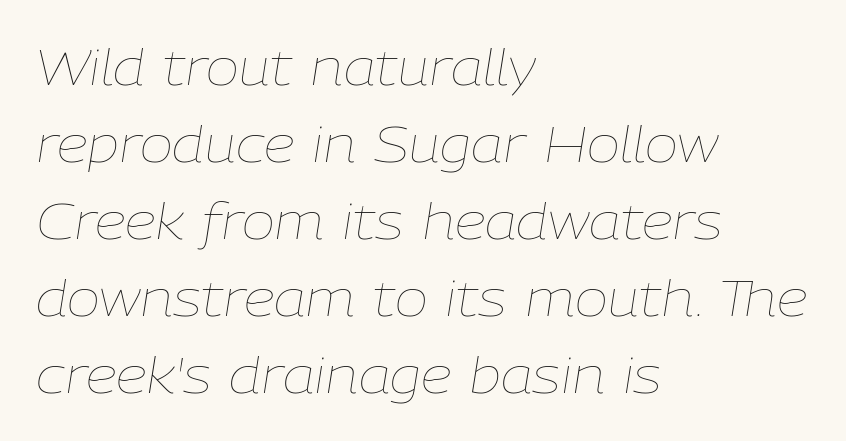
Q: Is the text bold? A: No.
Q: Is the text italic (slanted)? A: Yes, it leans right by about 9 degrees.
Q: Is the text underlined? A: No.
Q: How is the paragraph aligned? A: Left-aligned.
Q: Is the spacing between letters normal or unusually wide? A: Normal.
Q: Is the spacing between lines tight, normal or loose? A: Normal.
Q: Width (condensed, normal, or wide)? A: Normal.
Q: Stroke contrast? A: Low.
Q: x-height? A: Medium.
Q: Monospaced? A: No.
